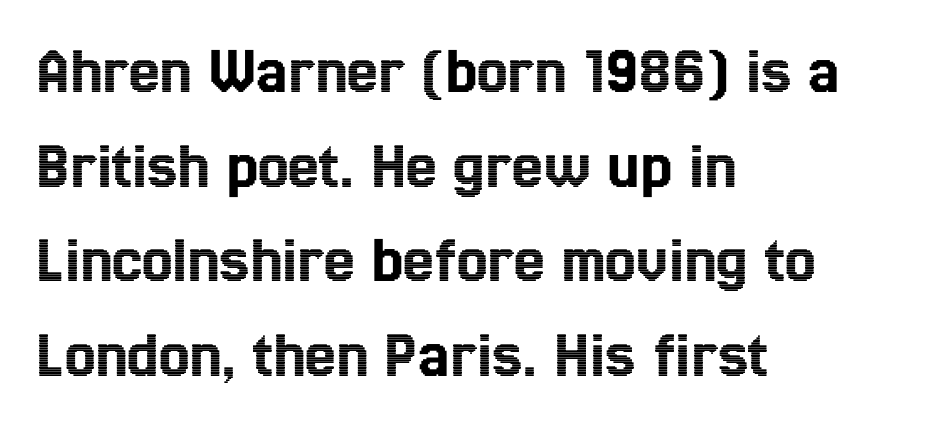
{"italic": "no", "width": "condensed", "x_height": "medium", "monospaced": "no", "underline": "no", "align": "left", "line_spacing": "normal", "line_spacing_ratio": 1.37, "letter_spacing": "normal", "letter_spacing_em": 0.0, "glyph_px": 69}
